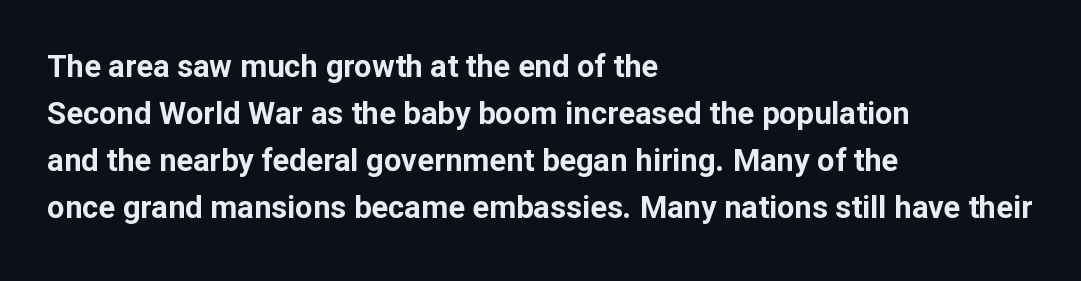
The face used here is proportionally spaced, like ordinary book or web type. Underlining? Definitely not there. The characters look thick and weighty, a clear bold. Characters follow at the spacing the type designer built in. Reading down the block, your eye returns to a fixed left position each line.
